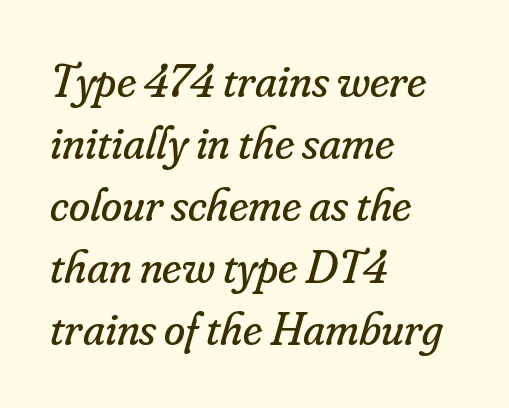
{"serif": "yes", "italic": "yes", "lean": "right", "slant_degrees": 16, "bold": "no", "weight": "regular", "width": "normal", "stroke_contrast": "low", "x_height": "small", "monospaced": "no", "underline": "no", "align": "left", "line_spacing": "normal", "line_spacing_ratio": 1.29, "letter_spacing": "normal", "letter_spacing_em": 0.0, "glyph_px": 48}
